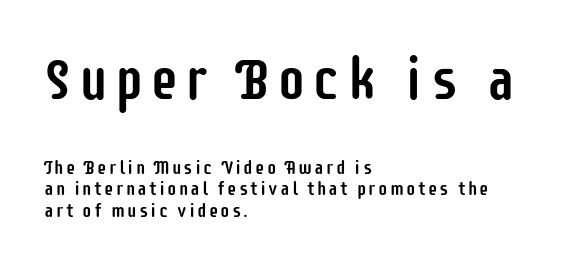
{"serif": "no", "italic": "no", "width": "condensed", "stroke_contrast": "low", "x_height": "large", "monospaced": "no", "underline": "no", "align": "left", "line_spacing": "tight", "line_spacing_ratio": 1.13, "larger_block": "first", "size_ratio": 3.05, "glyph_px": 58}
